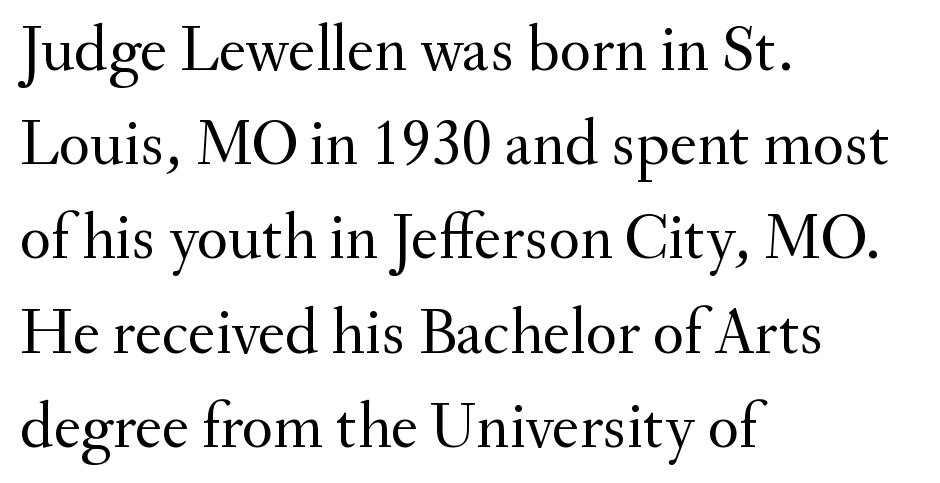
{"serif": "yes", "italic": "no", "bold": "no", "weight": "regular", "width": "normal", "stroke_contrast": "medium", "x_height": "small", "monospaced": "no", "underline": "no", "align": "left", "line_spacing": "normal", "line_spacing_ratio": 1.45, "letter_spacing": "normal", "letter_spacing_em": 0.0, "glyph_px": 65}
